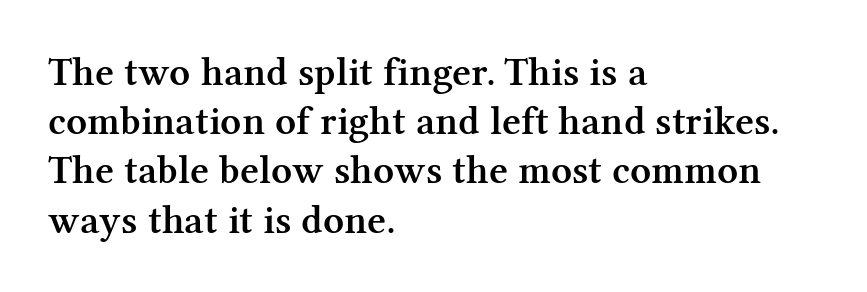
The image shows 41 px semibold serif type, upright; set left-aligned, line spacing 1.2x, normal letter spacing, not underlined; medium stroke contrast and a medium x-height.
